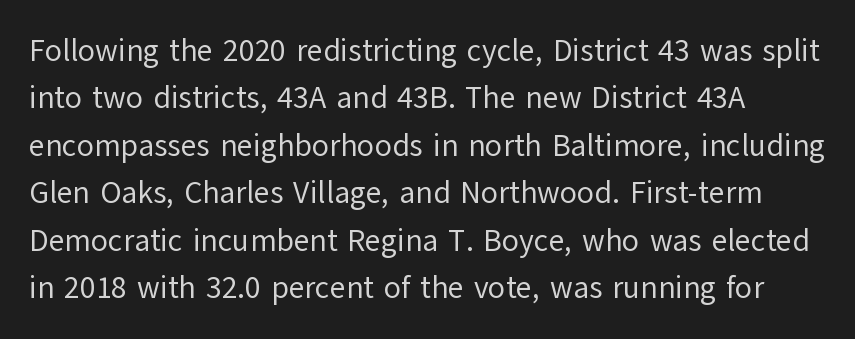
{"serif": "no", "italic": "no", "bold": "no", "weight": "regular", "width": "normal", "stroke_contrast": "low", "x_height": "medium", "monospaced": "no", "underline": "no", "align": "left", "line_spacing": "normal", "line_spacing_ratio": 1.53, "letter_spacing": "normal", "letter_spacing_em": 0.0, "glyph_px": 31}
